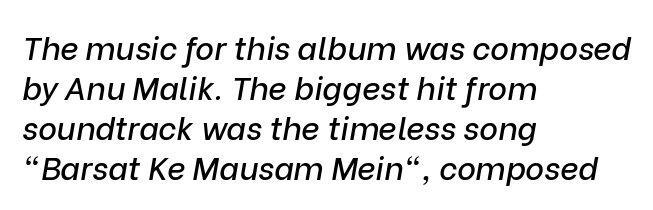
Q: Is the text italic (slanted)? A: Yes, it leans right by about 9 degrees.
Q: Is the text underlined? A: No.
Q: How is the paragraph aligned? A: Left-aligned.
Q: Is the spacing between letters normal or unusually wide? A: Normal.
Q: Is the spacing between lines tight, normal or loose? A: Normal.
Q: Width (condensed, normal, or wide)? A: Normal.
Q: Stroke contrast? A: Low.
Q: x-height? A: Medium.
Q: Monospaced? A: No.
